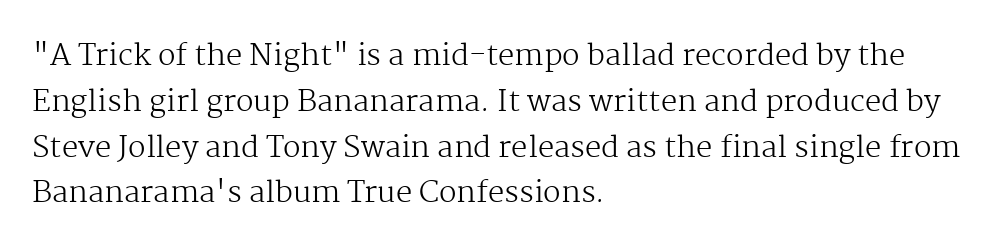
The string is rendered with underlining switched off. No letter is thick-stroked: the sample isn't bold. The compositor pushed each line to the left boundary. Spacing verdict: proportional, widths tailored to each character. Serif or sans? Serif — the stroke terminals have little feet.
